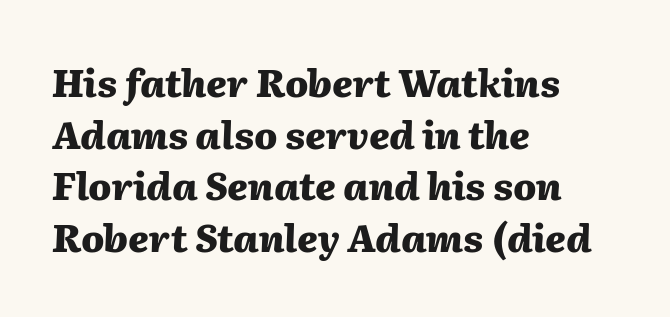
Between one letter and the next there's only the usual sliver of space. Descenders are the only things crossing below the line. The typography opts for an oblique posture over an upright one. Leading matches the norm, producing a regular column. A dark, heavy texture on the line: the type is bold.
